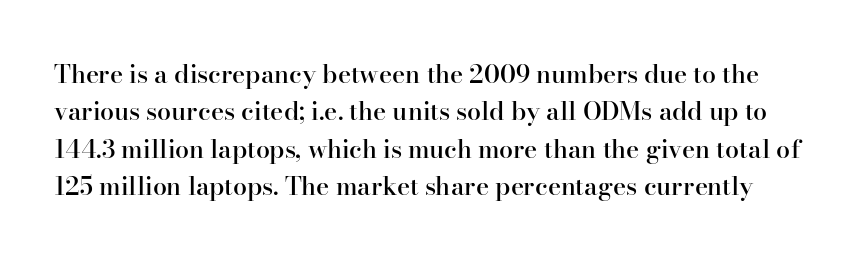
Students, observe: this is what conventionally led text looks like. A typesetter would call this zero additional tracking. In terms of weight, the rendering is demibold, just under bold. Plain, unruled lines of type.
